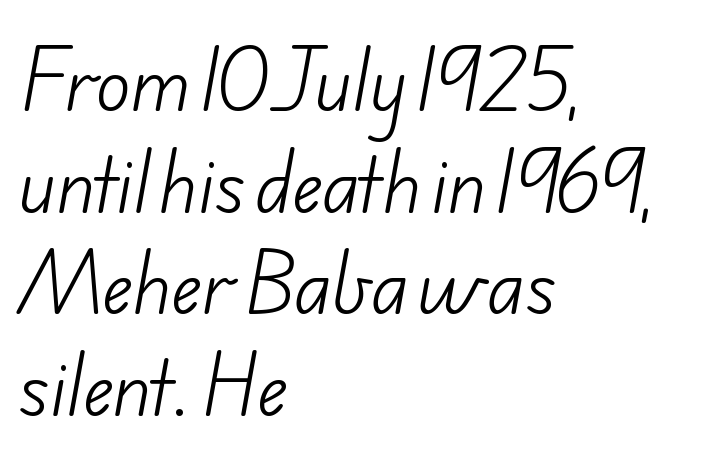
The image shows 72 px light sans-serif type; set left-aligned, normal line spacing (1.41x), normal letter spacing, not underlined; low stroke contrast and a small x-height.
